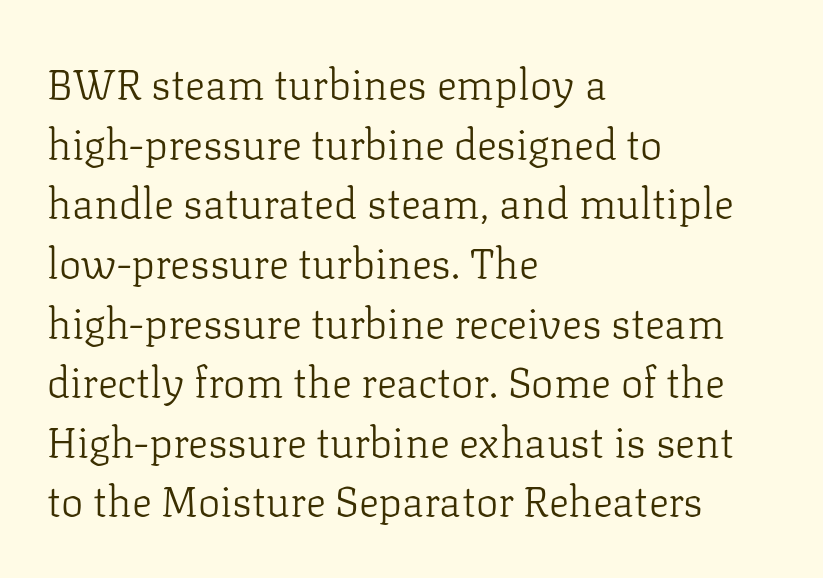
Every stem runs plumb, perpendicular to the baseline. Quick note: interline space is typical. Check under the words: just untouched page. Reading down the block, your eye returns to a fixed left position each line. Caption: face not bold, strokes unweighted.
